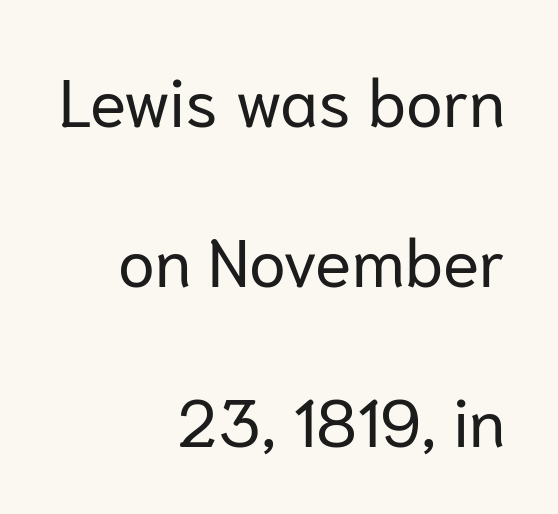
Every character sits straight up, as roman type does. Whoever set this chose breathing room over compactness in the vertical rhythm. These lines keep a tight, regular rhythm from letter to letter. Stems and bowls with no extra thickness — not bold. Proportional: the letters do not fall into vertical columns.
